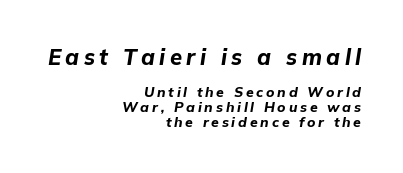
Q: Is the text bold? A: Yes.
Q: Is the text italic (slanted)? A: Yes, it leans right by about 9 degrees.
Q: Is the text underlined? A: No.
Q: How is the paragraph aligned? A: Right-aligned.
Q: Is the spacing between letters normal or unusually wide? A: Unusually wide.
Q: Is the spacing between lines tight, normal or loose? A: Tight.
Q: Which block of text is set in a larger size, the first (top) or the second (bottom)? A: The first (top) one.
